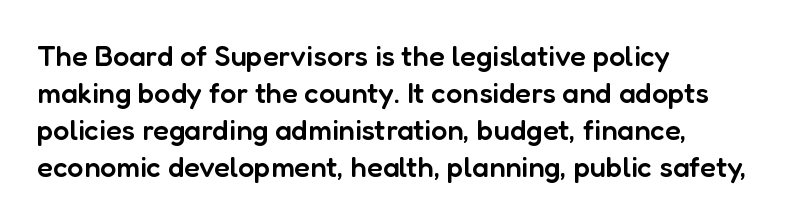
The image shows 29 px semibold sans-serif type, upright; set left-aligned, normal line spacing (1.28x), normal letter spacing, not underlined; low stroke contrast and a medium x-height.
